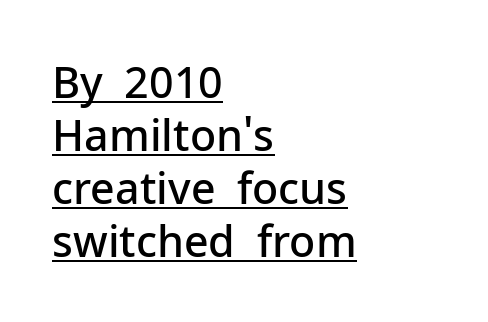
Q: Is the text bold? A: Semi-bold.
Q: Is the text italic (slanted)? A: No, it is upright.
Q: Is the typeface a serif or a sans-serif typeface? A: Sans-serif.
Q: Is the text underlined? A: Yes.
Q: How is the paragraph aligned? A: Left-aligned.
Q: Is the spacing between letters normal or unusually wide? A: Normal.
Q: Width (condensed, normal, or wide)? A: Normal.
Q: Stroke contrast? A: Low.
Q: x-height? A: Medium.
Q: Monospaced? A: No.
